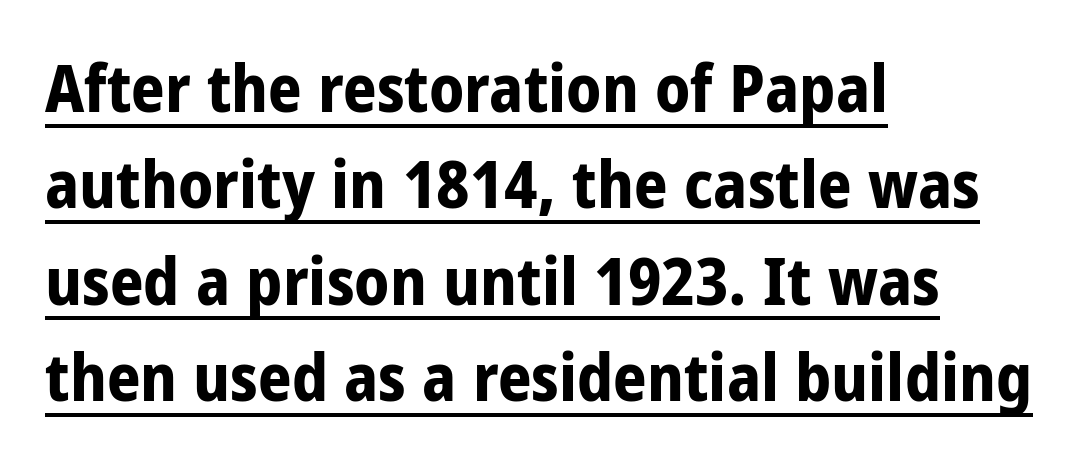
Q: Is the text bold? A: Yes.
Q: Is the text italic (slanted)? A: No, it is upright.
Q: Is the typeface a serif or a sans-serif typeface? A: Sans-serif.
Q: Is the text underlined? A: Yes.
Q: How is the paragraph aligned? A: Left-aligned.
Q: Is the spacing between letters normal or unusually wide? A: Normal.
Q: Is the spacing between lines tight, normal or loose? A: Normal.
Q: Width (condensed, normal, or wide)? A: Condensed.
Q: Stroke contrast? A: Low.
Q: x-height? A: Large.
Q: Monospaced? A: No.
